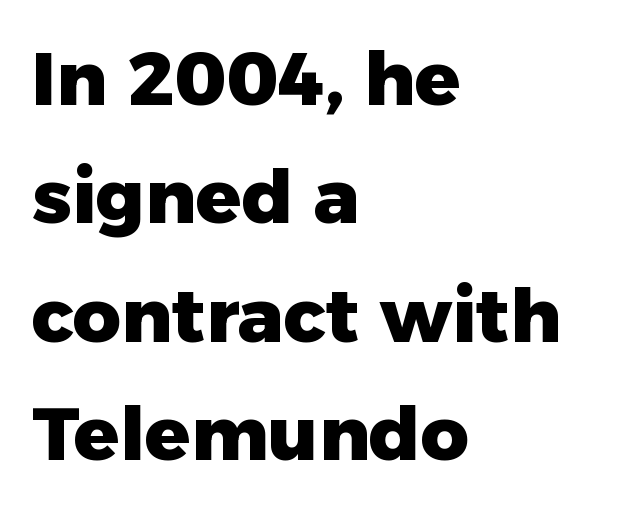
The image shows 75 px heavy sans-serif type, upright; set left-aligned, normal line spacing (1.58x), normal letter spacing, not underlined; low stroke contrast and a medium x-height.
